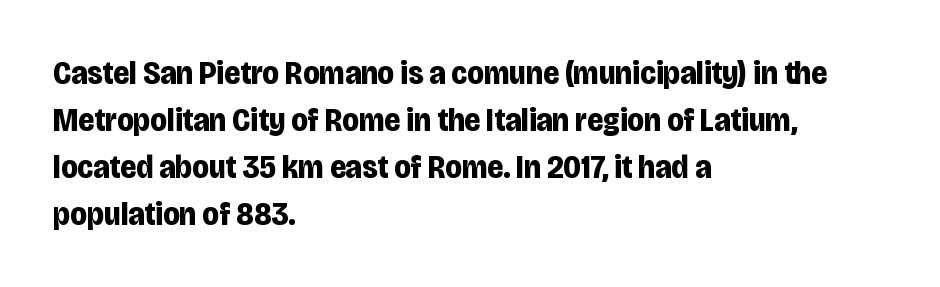
Q: Is the text bold? A: Yes.
Q: Is the text italic (slanted)? A: No, it is upright.
Q: Is the typeface a serif or a sans-serif typeface? A: Sans-serif.
Q: Is the text underlined? A: No.
Q: How is the paragraph aligned? A: Left-aligned.
Q: Is the spacing between letters normal or unusually wide? A: Normal.
Q: Is the spacing between lines tight, normal or loose? A: Normal.
Q: Width (condensed, normal, or wide)? A: Condensed.
Q: Stroke contrast? A: Low.
Q: x-height? A: Large.
Q: Monospaced? A: No.
